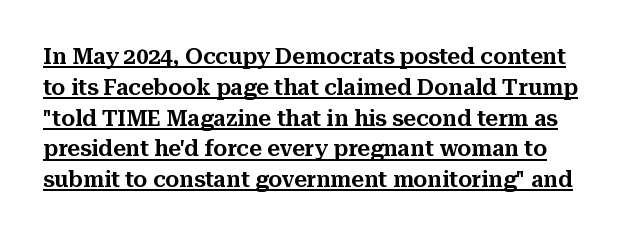
The image shows 22 px text type, upright; set normal line spacing (1.4x), normal letter spacing, underlined.
